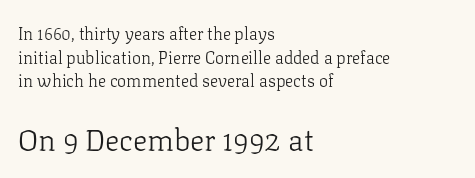
A roman cut, with each character standing at attention. These glyphs show unthickened strokes, regular width or finer. This rendering uses left alignment, leaving the right contour irregular. A serif font was chosen for this passage. Of the two passages, the one underneath uses the larger point size. A typesetter would call this proportional, since set widths differ per character.
